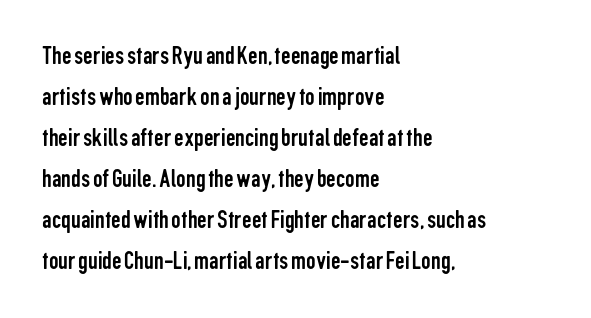
On a weight scale, this lands at 450 or below. The passage shown has conventional tracking throughout. A normal amount of white space separates one row of letters from the next. The rag falls on the right side of this text block.
